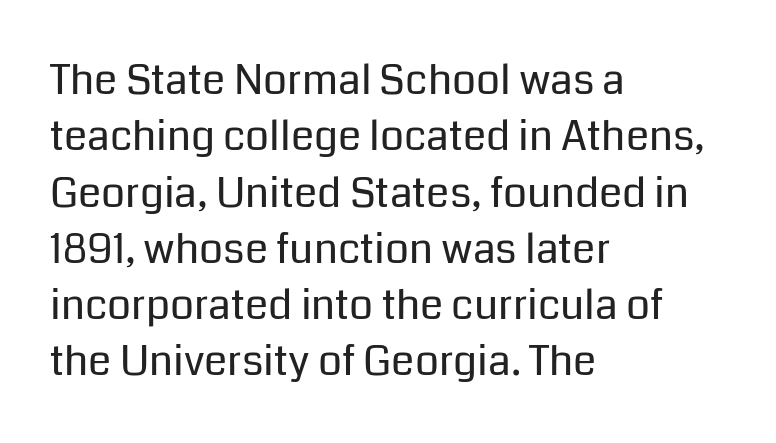
Q: Is the text bold? A: No.
Q: Is the text italic (slanted)? A: No, it is upright.
Q: Is the typeface a serif or a sans-serif typeface? A: Sans-serif.
Q: Is the text underlined? A: No.
Q: How is the paragraph aligned? A: Left-aligned.
Q: Is the spacing between letters normal or unusually wide? A: Normal.
Q: Is the spacing between lines tight, normal or loose? A: Normal.
Q: Width (condensed, normal, or wide)? A: Normal.
Q: Stroke contrast? A: Low.
Q: x-height? A: Medium.
Q: Monospaced? A: No.
